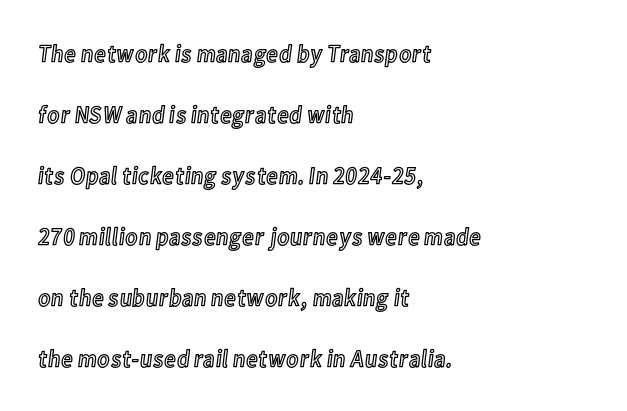
The image shows 25 px text type; set left-aligned, loose line spacing (2.44x), normal letter spacing, not underlined.
